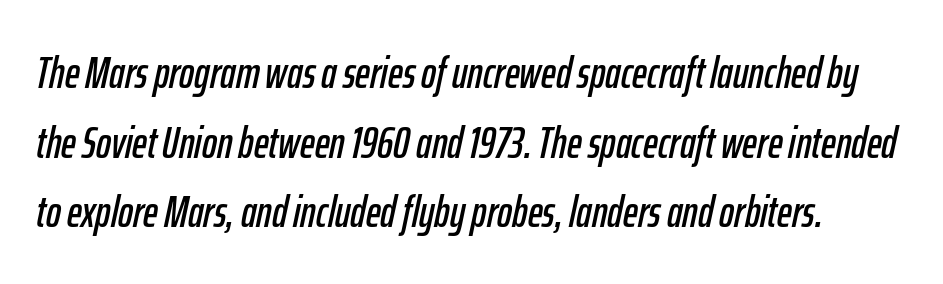
The image shows 45 px condensed type, italic (leaning right); set normal line spacing (1.55x), normal letter spacing, not underlined; low stroke contrast and a medium x-height.
